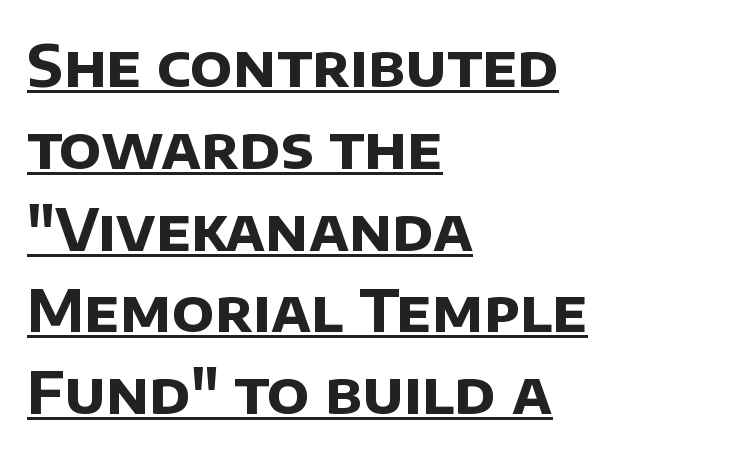
The image shows 58 px bold sans-serif type; set left-aligned, normal line spacing (1.41x), normal letter spacing, underlined; low stroke contrast and a large x-height.
